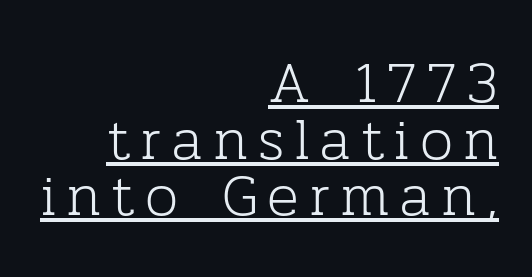
Decoration check: the copy is underlined. A typesetter would call this proportional, since set widths differ per character. Compared with a flush-left layout, this one pins lines to the opposite, right side. The letters stand straight up with perfectly vertical stems. Does the leading feel generous? Not at all — it's pinched.
